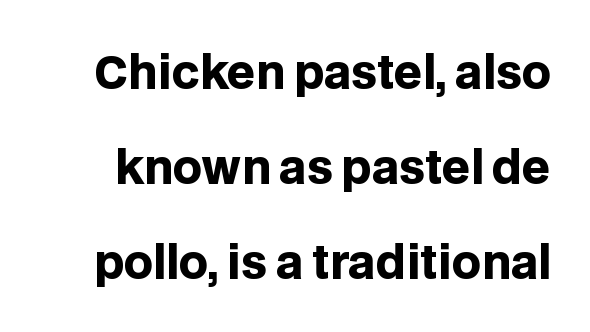
Nope, not italic — everything's standing straight. Nothing sits at the stroke ends, so this counts as sans-serif. Rows of type keep a wide berth in the vertical direction. The rendering uses a bold face; every stroke is thick and dark. The glyphs are unaccompanied by any horizontal stroke below them. The passage shown has conventional tracking throughout.
